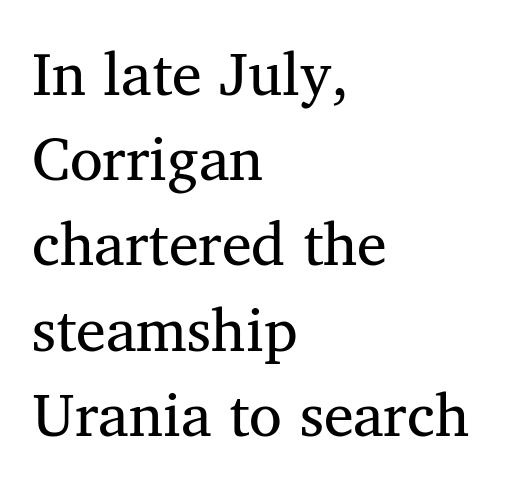
Is this a heavy cut? Hardly; it is regular or lighter. This rendering leaves character spacing at its baseline value. The paragraph has a hard left edge and a soft right edge. The glyphs are unaccompanied by any horizontal stroke below them. Varying glyph widths throughout — classic text-font behaviour. The space between consecutive lines is moderate.
